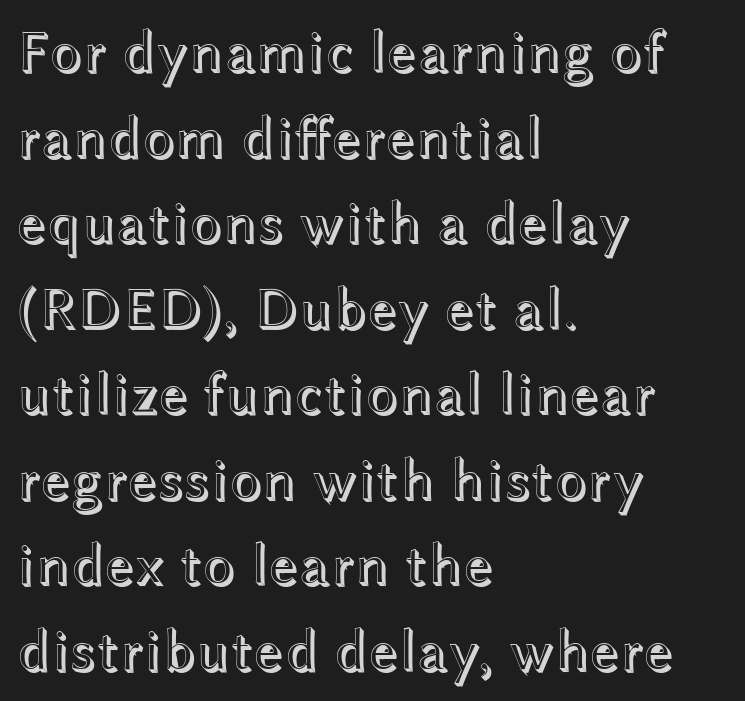
The image shows 59 px wide type, upright; set left-aligned, normal line spacing (1.45x), normal letter spacing, not underlined; a medium x-height.
